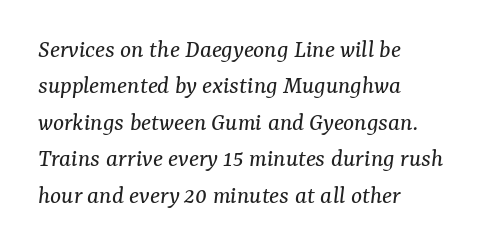
The rendering uses a moderate line-height, typical for paragraphs. A student would call this left alignment; a typographer would say flush left, rag right. The letterforms sit at book weight or below. The whole block is typeset with a tilt. This rendering leaves character spacing at its baseline value.
